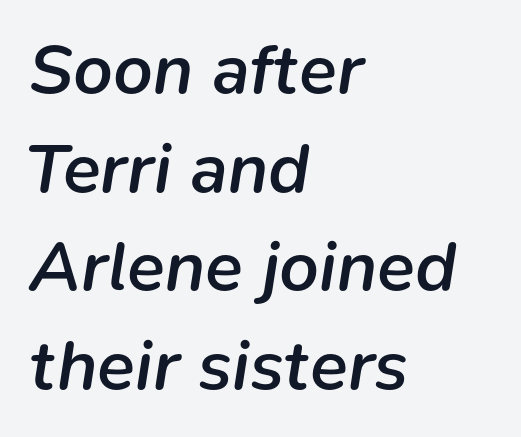
Q: Is the text bold? A: Semi-bold.
Q: Is the text italic (slanted)? A: Yes, it leans right by about 9 degrees.
Q: Is the text underlined? A: No.
Q: How is the paragraph aligned? A: Left-aligned.
Q: Is the spacing between letters normal or unusually wide? A: Normal.
Q: Is the spacing between lines tight, normal or loose? A: Normal.
Q: Width (condensed, normal, or wide)? A: Normal.
Q: Stroke contrast? A: Low.
Q: x-height? A: Medium.
Q: Monospaced? A: No.
